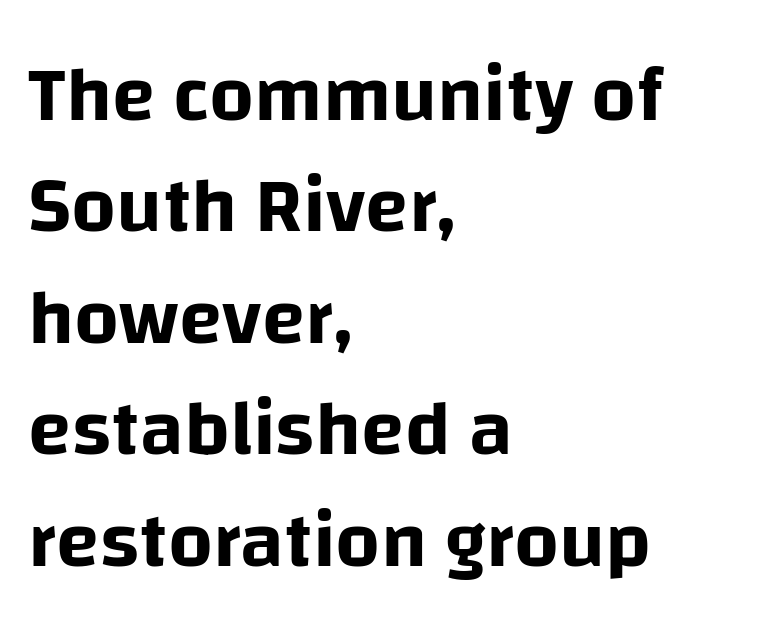
Character widths vary here, with narrow letters taking less room than wide ones. The letters stand upright; this is a roman face. The passage shown stacks its lines at a standard gap. Leftover space on each line is placed entirely after the last word.
